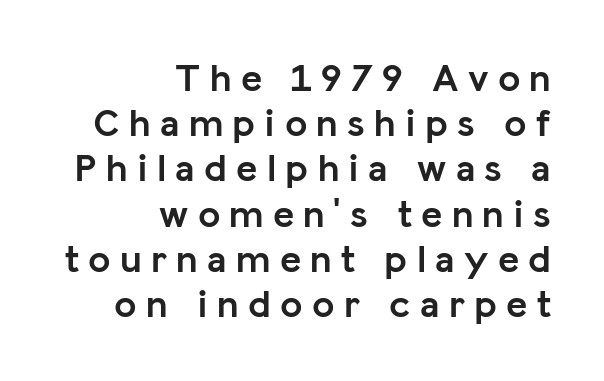
Q: Is the text bold? A: Yes.
Q: Is the text italic (slanted)? A: No, it is upright.
Q: Is the typeface a serif or a sans-serif typeface? A: Sans-serif.
Q: Is the text underlined? A: No.
Q: How is the paragraph aligned? A: Right-aligned.
Q: Is the spacing between letters normal or unusually wide? A: Unusually wide.
Q: Is the spacing between lines tight, normal or loose? A: Tight.
Q: Width (condensed, normal, or wide)? A: Normal.
Q: Stroke contrast? A: Low.
Q: x-height? A: Medium.
Q: Monospaced? A: No.
